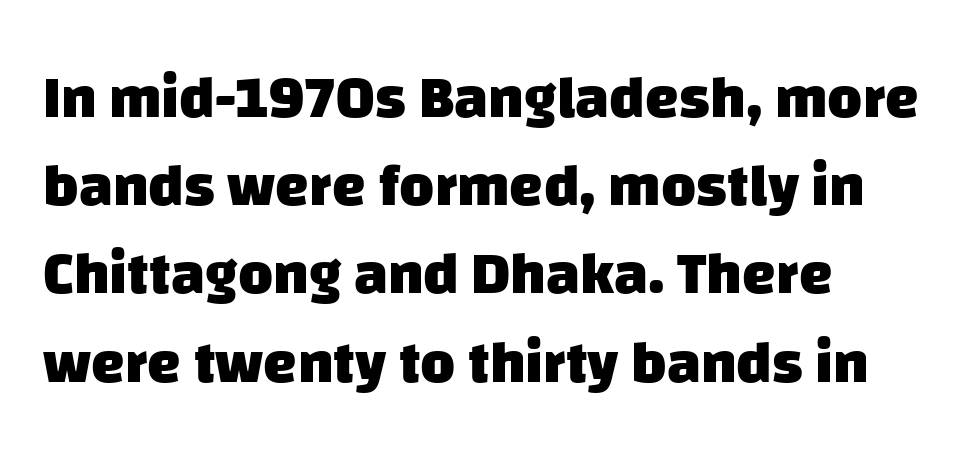
Q: Is the text bold? A: Yes.
Q: Is the typeface a serif or a sans-serif typeface? A: Sans-serif.
Q: Is the text underlined? A: No.
Q: How is the paragraph aligned? A: Left-aligned.
Q: Is the spacing between letters normal or unusually wide? A: Normal.
Q: Is the spacing between lines tight, normal or loose? A: Normal.
Q: Width (condensed, normal, or wide)? A: Normal.
Q: Stroke contrast? A: Low.
Q: x-height? A: Large.
Q: Monospaced? A: No.
